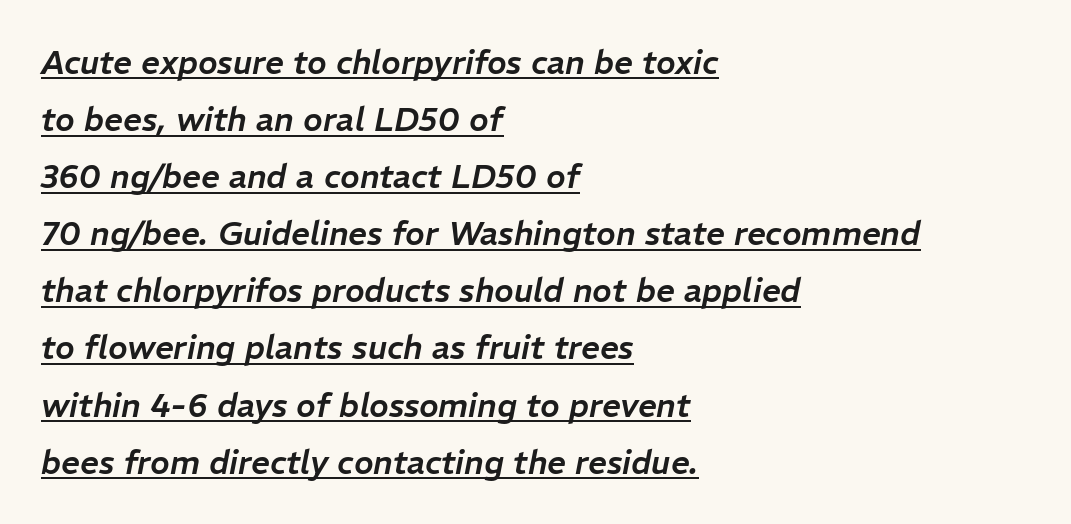
Like a heading marked for emphasis, these lines bear an underscore. Spacing verdict: proportional, widths tailored to each character. The passage is arranged the way most books set body copy — flush left. Short note: letters normally spaced. The lettering tilts uniformly, giving the passage an italic look.
